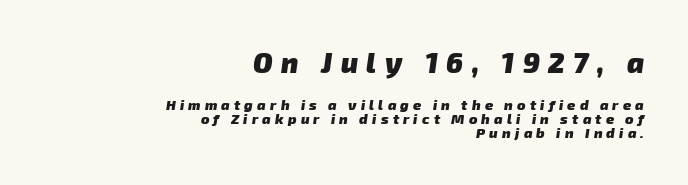
The image shows 28 px heavy sans-serif type; set right-aligned, tight line spacing (1.01x), unusually wide letter spacing (+0.3 em), not underlined; the first (top) block is 2.0x larger; low stroke contrast and a medium x-height.
